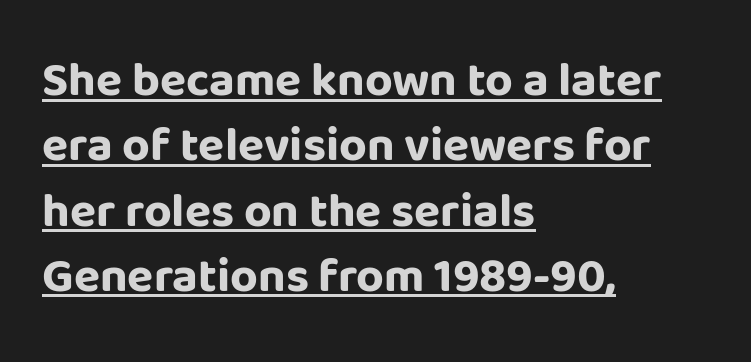
A typesetter would mark this as roman, not italic. A baseline rule has been typeset under these characters. Is the letter spacing exaggerated? No — it looks like the ordinary default. Think of a printed novel: that variable character pitch is what you see here. You'd pick this weight for a headline — it's a proper bold. A sans-serif font was chosen for this passage.
